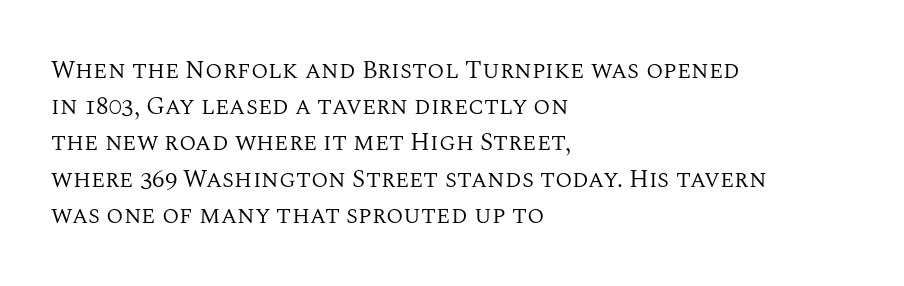
Q: Is the text bold? A: No.
Q: Is the text italic (slanted)? A: No, it is upright.
Q: Is the text underlined? A: No.
Q: How is the paragraph aligned? A: Left-aligned.
Q: Is the spacing between letters normal or unusually wide? A: Normal.
Q: Is the spacing between lines tight, normal or loose? A: Normal.
